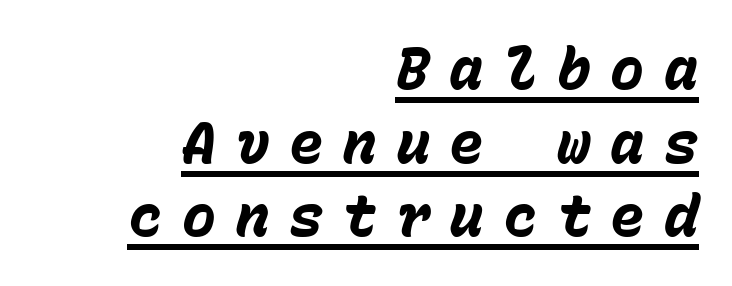
Every letter is thick-stroked: bold, no question. The rendering applies a slant to the glyphs. Compared with undecorated copy, this sample adds a rule below the words. Does extra space separate the letters? Yes, quite a lot of it. Horizontal bands of white between lines are of average thickness. A student would call this right alignment; a typographer would say flush right, rag left.
